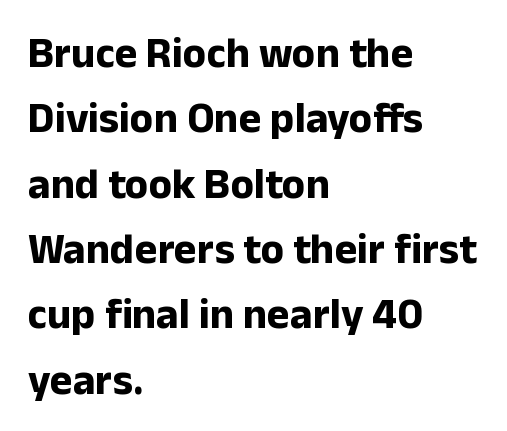
Q: Is the text bold? A: Yes.
Q: Is the text italic (slanted)? A: No, it is upright.
Q: Is the typeface a serif or a sans-serif typeface? A: Sans-serif.
Q: Is the text underlined? A: No.
Q: How is the paragraph aligned? A: Left-aligned.
Q: Is the spacing between letters normal or unusually wide? A: Normal.
Q: Is the spacing between lines tight, normal or loose? A: Normal.
Q: Width (condensed, normal, or wide)? A: Normal.
Q: Stroke contrast? A: Low.
Q: x-height? A: Medium.
Q: Monospaced? A: No.
